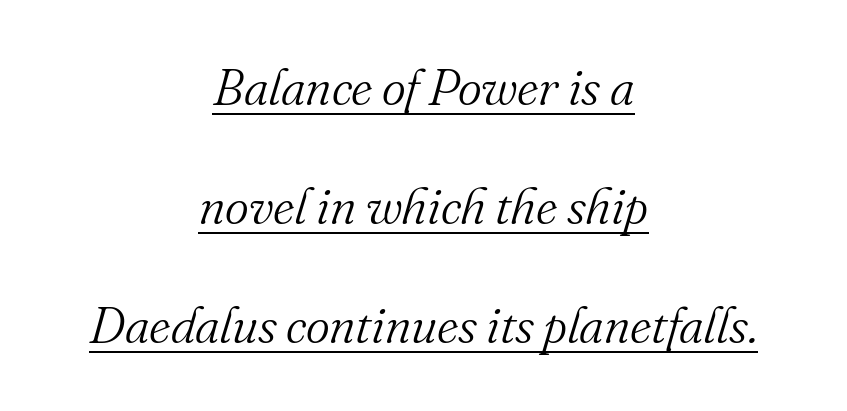
Q: Is the text bold? A: No.
Q: Is the text italic (slanted)? A: Yes, it leans right by about 16 degrees.
Q: Is the typeface a serif or a sans-serif typeface? A: Serif.
Q: Is the text underlined? A: Yes.
Q: How is the paragraph aligned? A: Centered.
Q: Is the spacing between letters normal or unusually wide? A: Normal.
Q: Is the spacing between lines tight, normal or loose? A: Loose.
Q: Width (condensed, normal, or wide)? A: Normal.
Q: Stroke contrast? A: Medium.
Q: x-height? A: Small.
Q: Monospaced? A: No.
